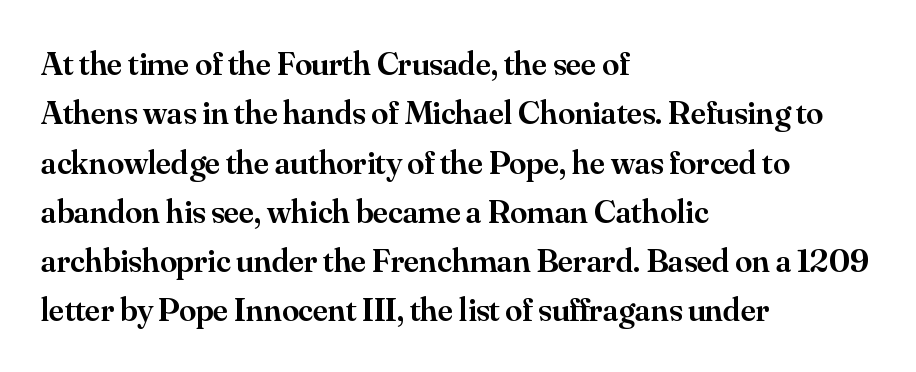
Q: Is the text bold? A: Semi-bold.
Q: Is the text italic (slanted)? A: No, it is upright.
Q: Is the typeface a serif or a sans-serif typeface? A: Serif.
Q: Is the text underlined? A: No.
Q: How is the paragraph aligned? A: Left-aligned.
Q: Is the spacing between letters normal or unusually wide? A: Normal.
Q: Is the spacing between lines tight, normal or loose? A: Normal.
Q: Width (condensed, normal, or wide)? A: Normal.
Q: Stroke contrast? A: Medium.
Q: x-height? A: Small.
Q: Monospaced? A: No.
